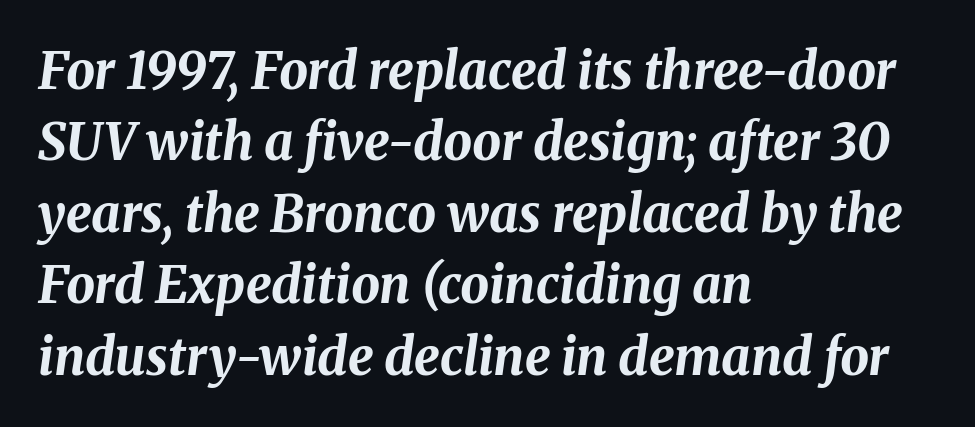
The image shows 51 px bold type, italic (leaning right); set left-aligned, normal line spacing (1.4x), normal letter spacing, not underlined; medium stroke contrast and a medium x-height.
